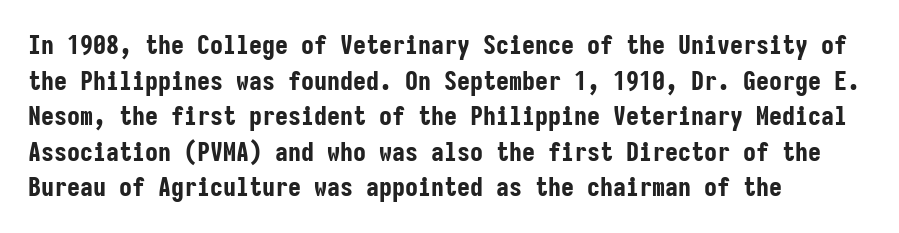
Q: Is the text bold? A: Yes.
Q: Is the text italic (slanted)? A: No, it is upright.
Q: Is the text underlined? A: No.
Q: How is the paragraph aligned? A: Left-aligned.
Q: Is the spacing between letters normal or unusually wide? A: Normal.
Q: Is the spacing between lines tight, normal or loose? A: Normal.
